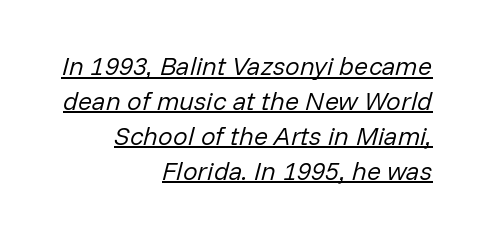
The image shows 26 px text type, italic (leaning right); set right-aligned, normal line spacing (1.34x), normal letter spacing, underlined.
